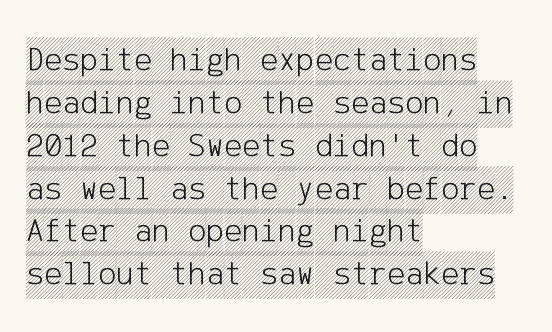
Is the letter spacing exaggerated? No — it looks like the ordinary default. Interline gaps are of average width in this sample. A student would call this left alignment; a typographer would say flush left, rag right. A bare baseline throughout the passage.
